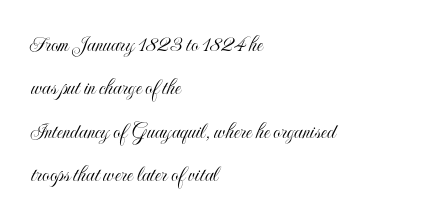
The image shows 23 px text type; set left-aligned, line spacing 1.89x, normal letter spacing, not underlined.
